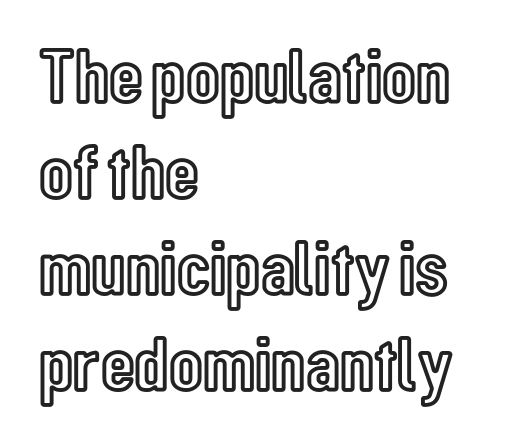
The image shows 78 px condensed type, upright; set left-aligned, line spacing 1.23x, normal letter spacing, not underlined; a medium x-height.
